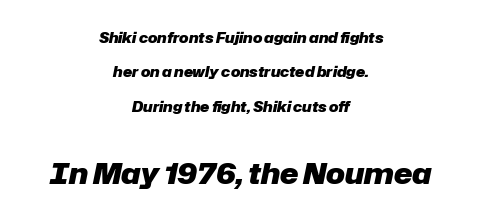
Q: Is the text bold? A: Yes.
Q: Is the text italic (slanted)? A: Yes, it leans right by about 12 degrees.
Q: Is the text underlined? A: No.
Q: How is the paragraph aligned? A: Centered.
Q: Is the spacing between letters normal or unusually wide? A: Normal.
Q: Is the spacing between lines tight, normal or loose? A: Loose.
Q: Which block of text is set in a larger size, the first (top) or the second (bottom)? A: The second (bottom) one.
Q: Width (condensed, normal, or wide)? A: Normal.
Q: Stroke contrast? A: Low.
Q: x-height? A: Medium.
Q: Monospaced? A: No.
